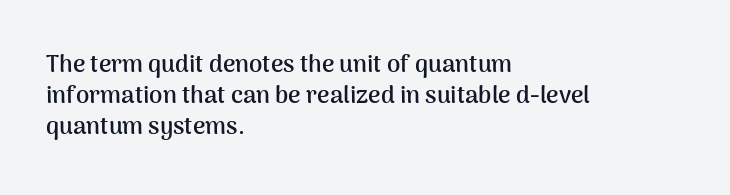
The image shows 24 px bold type, upright; set left-aligned, normal line spacing (1.3x), normal letter spacing, not underlined.
